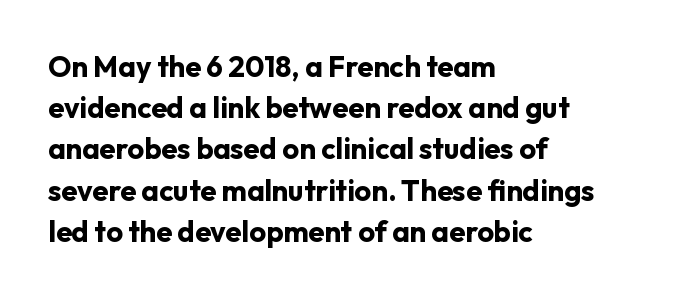
Reading down the block, your eye returns to a fixed left position each line. Evenly set lines give the paragraph a standard silhouette. The typography opts for an upright posture over an oblique one. Nothing unusual about the tracking: characters are spaced as the font intends. Rule under the text: the space is simply empty.
